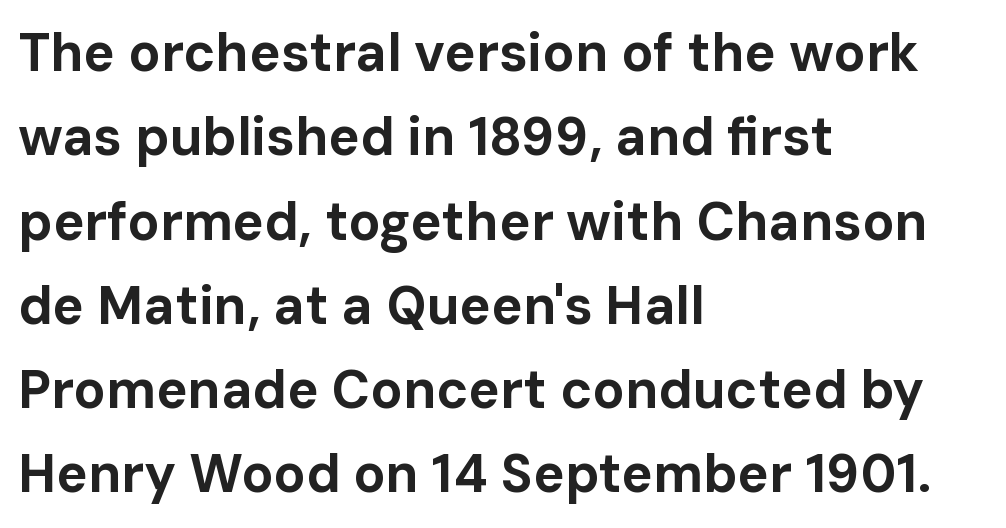
{"serif": "no", "italic": "no", "bold": "yes", "weight": "bold", "width": "normal", "stroke_contrast": "low", "x_height": "medium", "monospaced": "no", "underline": "no", "align": "left", "line_spacing": "normal", "line_spacing_ratio": 1.59, "letter_spacing": "normal", "letter_spacing_em": 0.0, "glyph_px": 53}
